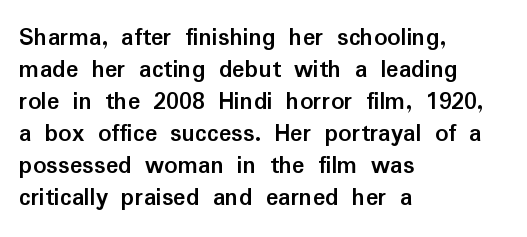
{"italic": "no", "bold": "yes", "underline": "no", "align": "left", "line_spacing_ratio": 1.23, "letter_spacing": "normal", "letter_spacing_em": 0.0, "glyph_px": 26}
